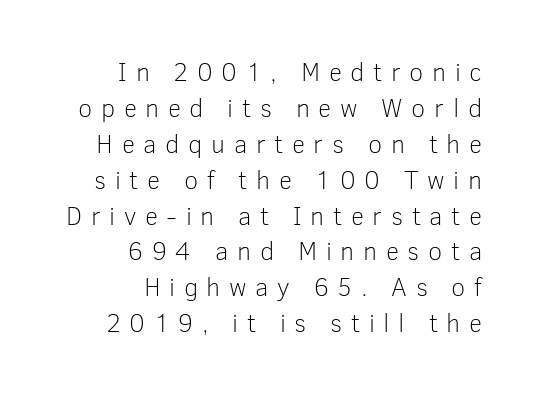
Q: Is the text bold? A: No.
Q: Is the text italic (slanted)? A: No, it is upright.
Q: Is the text underlined? A: No.
Q: How is the paragraph aligned? A: Right-aligned.
Q: Is the spacing between letters normal or unusually wide? A: Unusually wide.
Q: Is the spacing between lines tight, normal or loose? A: Normal.
